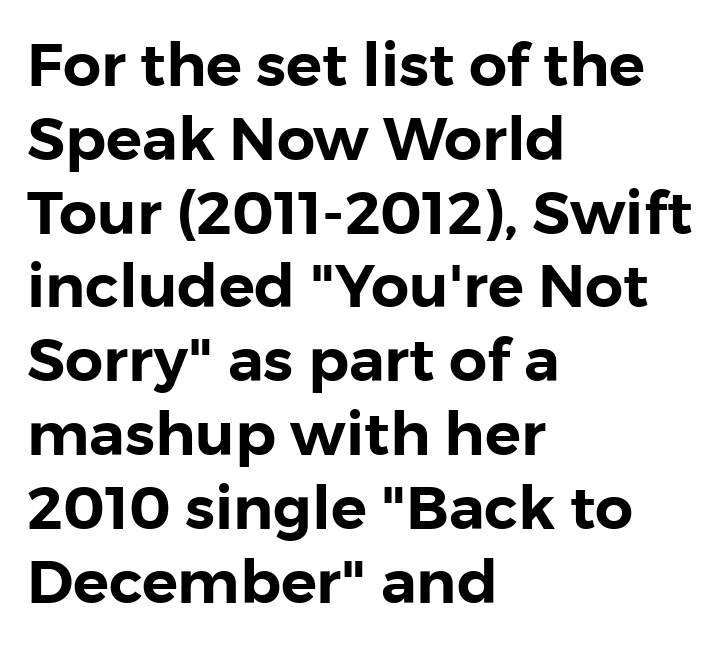
The image shows 60 px sans-serif type, upright; set left-aligned, line spacing 1.23x, normal letter spacing, not underlined; low stroke contrast and a medium x-height.
